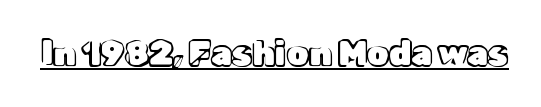
Q: Is the text italic (slanted)? A: No, it is upright.
Q: Is the text underlined? A: Yes.
Q: Is the spacing between letters normal or unusually wide? A: Normal.
Q: Width (condensed, normal, or wide)? A: Normal.
Q: x-height? A: Medium.
Q: Monospaced? A: No.
